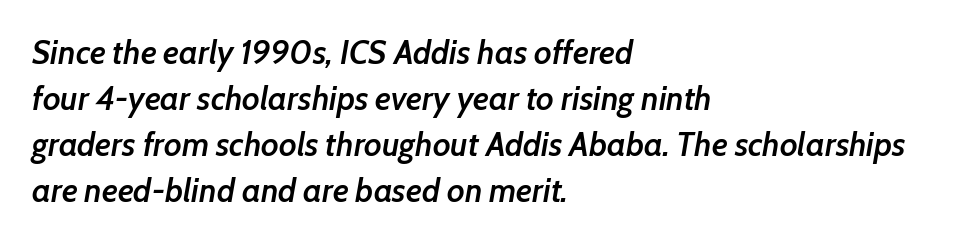
The image shows 33 px semibold type, italic (leaning right); set left-aligned, normal line spacing (1.39x), normal letter spacing, not underlined; low stroke contrast and a medium x-height.
